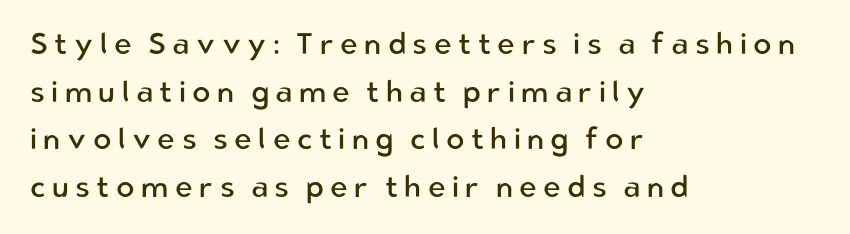
A typesetter would mark this as roman, not italic. The face used here is proportionally spaced, like ordinary book or web type. Just letters on the line, the space beneath them empty. The lines sit at an ordinary, default distance from one another. Students, note that the glyphs here are deliberately spaced far apart. Are there feet on the stems? There aren't — it's a sans.
